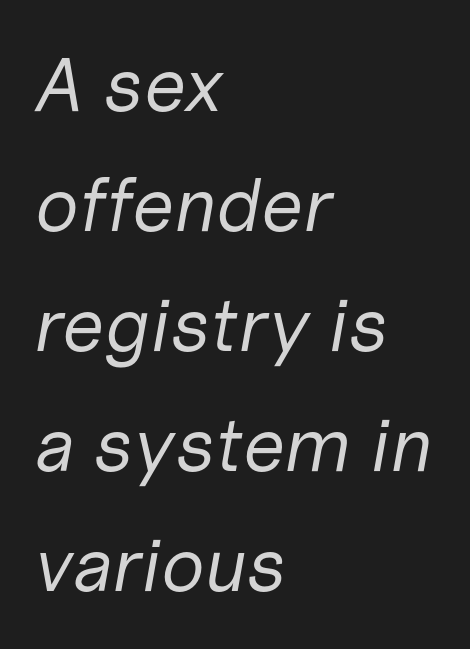
{"italic": "yes", "lean": "right", "slant_degrees": 10, "bold": "no", "weight": "regular", "width": "normal", "stroke_contrast": "low", "x_height": "medium", "monospaced": "no", "underline": "no", "align": "left", "line_spacing": "normal", "line_spacing_ratio": 1.58, "letter_spacing": "normal", "letter_spacing_em": 0.0, "glyph_px": 76}
